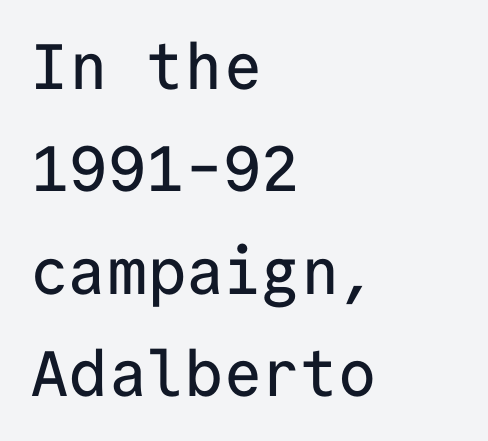
The image shows 64 px sans-serif type, upright, monospaced; set left-aligned, normal line spacing (1.6x), normal letter spacing, not underlined; low stroke contrast and a medium x-height.
